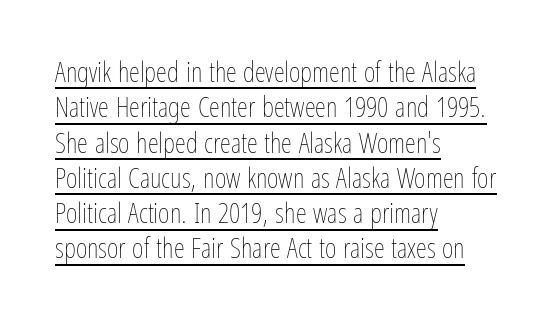
The image shows 28 px thin, condensed type, upright; set left-aligned, normal line spacing (1.26x), normal letter spacing, underlined; low stroke contrast and a medium x-height.
